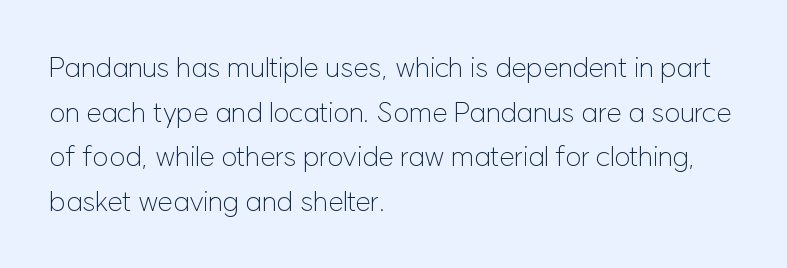
One glance says typical: line gaps are just what's usual. Layout note: lines flush left. I'd call this a sans setting — the letters go barefoot. Check the space under the baseline: it is left empty.
